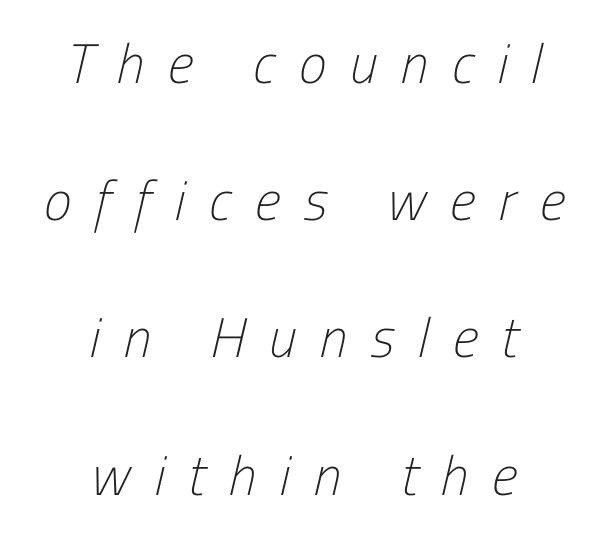
{"serif": "no", "bold": "no", "weight": "light", "width": "condensed", "stroke_contrast": "low", "x_height": "medium", "monospaced": "no", "underline": "no", "align": "center", "line_spacing": "loose", "line_spacing_ratio": 2.45, "letter_spacing": "wide", "letter_spacing_em": 0.42, "glyph_px": 56}
